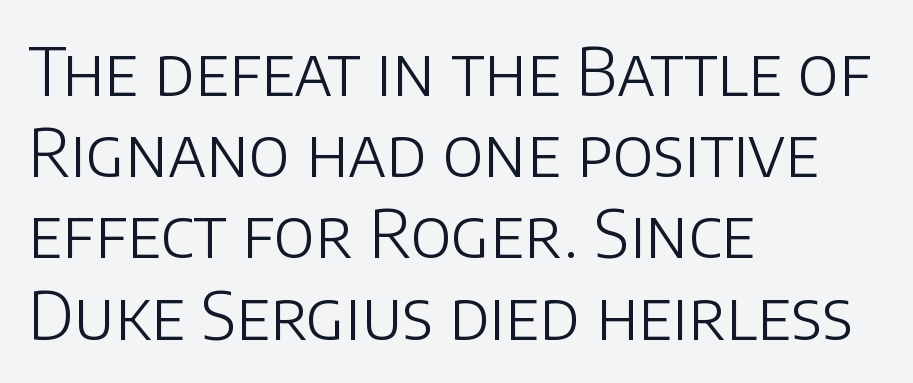
{"serif": "no", "italic": "no", "bold": "no", "weight": "light", "width": "normal", "stroke_contrast": "low", "x_height": "large", "monospaced": "no", "underline": "no", "align": "left", "line_spacing_ratio": 1.23, "letter_spacing": "normal", "letter_spacing_em": 0.0, "glyph_px": 66}
